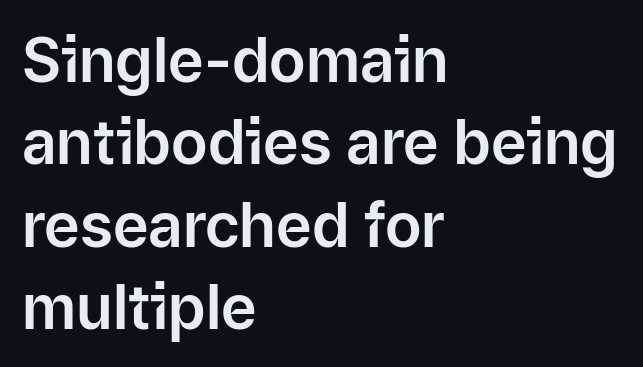
The line texture is even and compact thanks to regular tracking. Spacing verdict: proportional, widths tailored to each character. Short and long lines alike share a common starting point at left. Nope, not italic — everything's standing straight. This sample uses a sans-serif face.
